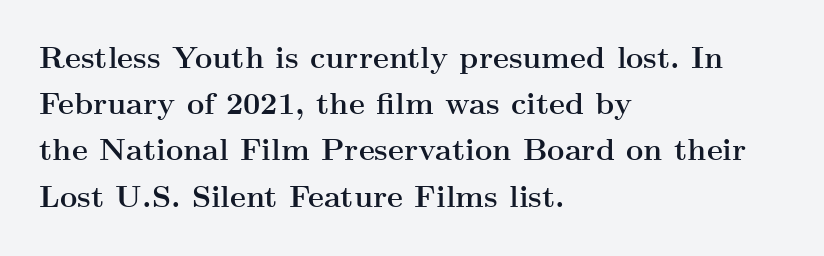
{"serif": "yes", "italic": "no", "bold": "yes", "weight": "semibold", "width": "wide", "stroke_contrast": "medium", "x_height": "small", "monospaced": "no", "underline": "no", "align": "left", "line_spacing": "normal", "line_spacing_ratio": 1.54, "letter_spacing": "normal", "letter_spacing_em": 0.0, "glyph_px": 30}
